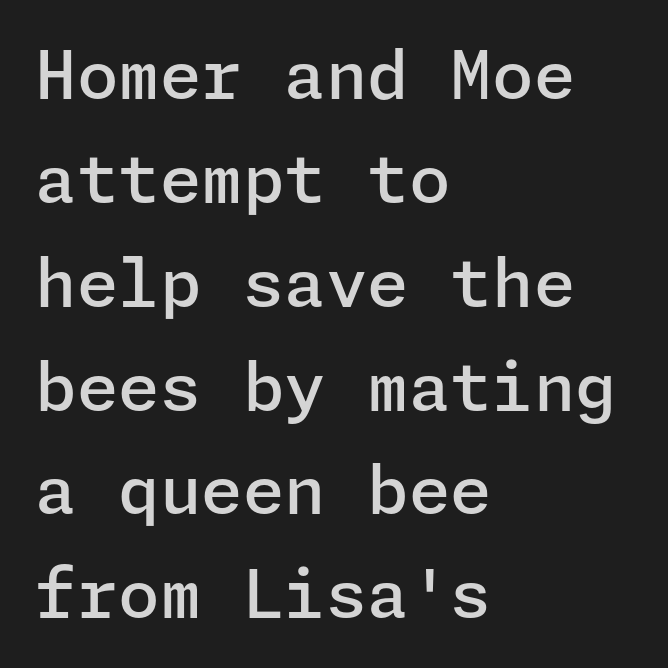
{"serif": "no", "italic": "no", "bold": "semi", "weight": "semibold", "width": "normal", "stroke_contrast": "low", "x_height": "medium", "underline": "no", "align": "left", "line_spacing": "normal", "line_spacing_ratio": 1.55, "letter_spacing": "normal", "letter_spacing_em": 0.0, "glyph_px": 67}
